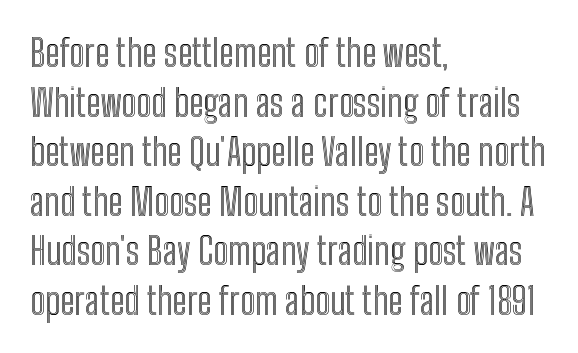
Q: Is the text italic (slanted)? A: No, it is upright.
Q: Is the text underlined? A: No.
Q: How is the paragraph aligned? A: Left-aligned.
Q: Is the spacing between letters normal or unusually wide? A: Normal.
Q: Is the spacing between lines tight, normal or loose? A: Normal.
Q: Width (condensed, normal, or wide)? A: Condensed.
Q: x-height? A: Medium.
Q: Monospaced? A: No.
